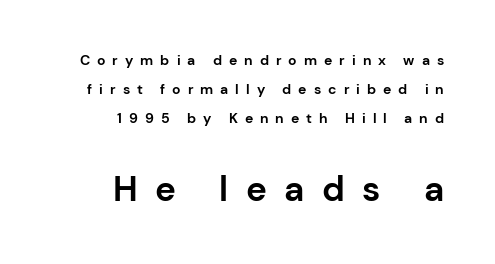
This sample has the flowing, uneven cadence of proportional lettering. Descender tails drop into unmarked territory. Upright lettering throughout. If you measured baseline to baseline, you'd find a long distance.
